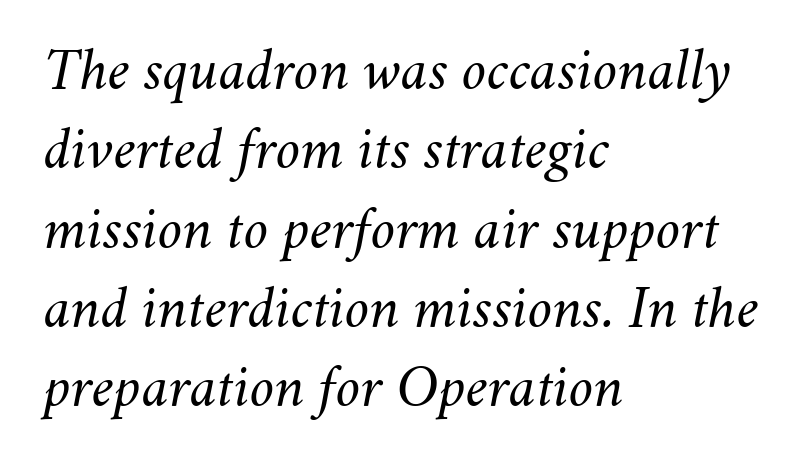
{"italic": "yes", "lean": "right", "slant_degrees": 11, "bold": "no", "weight": "light", "width": "normal", "stroke_contrast": "medium", "x_height": "small", "monospaced": "no", "underline": "no", "align": "left", "line_spacing": "normal", "line_spacing_ratio": 1.28, "letter_spacing": "normal", "letter_spacing_em": 0.0, "glyph_px": 62}
